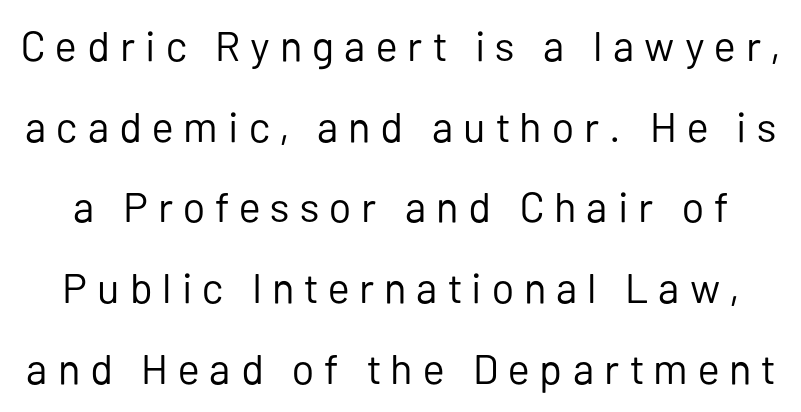
{"serif": "no", "italic": "no", "bold": "no", "weight": "regular", "width": "normal", "stroke_contrast": "low", "x_height": "medium", "monospaced": "no", "underline": "no", "line_spacing": "loose", "line_spacing_ratio": 1.92, "letter_spacing": "wide", "letter_spacing_em": 0.24, "glyph_px": 42}
